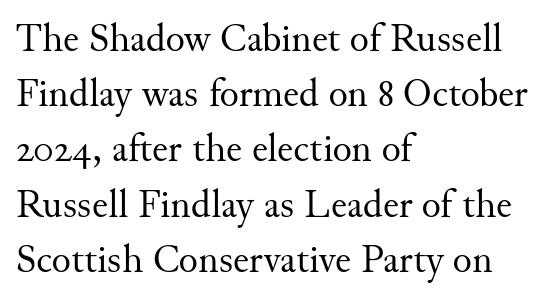
Q: Is the text bold? A: No.
Q: Is the text italic (slanted)? A: No, it is upright.
Q: Is the typeface a serif or a sans-serif typeface? A: Serif.
Q: Is the text underlined? A: No.
Q: How is the paragraph aligned? A: Left-aligned.
Q: Is the spacing between letters normal or unusually wide? A: Normal.
Q: Is the spacing between lines tight, normal or loose? A: Normal.
Q: Width (condensed, normal, or wide)? A: Normal.
Q: Stroke contrast? A: Medium.
Q: x-height? A: Small.
Q: Monospaced? A: No.
